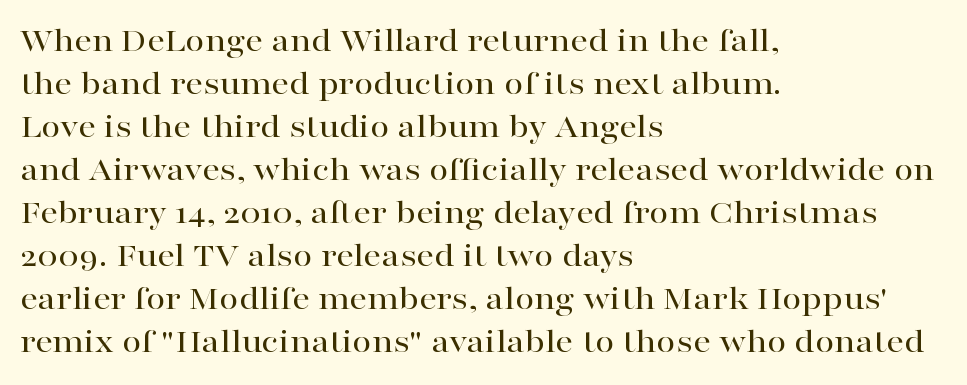
Think of a printed novel: that variable character pitch is what you see here. This rendering leaves character spacing at its baseline value. These lines stack with their left ends in a neat column. The text was rendered using a seriffed face with decorative stroke endings.
